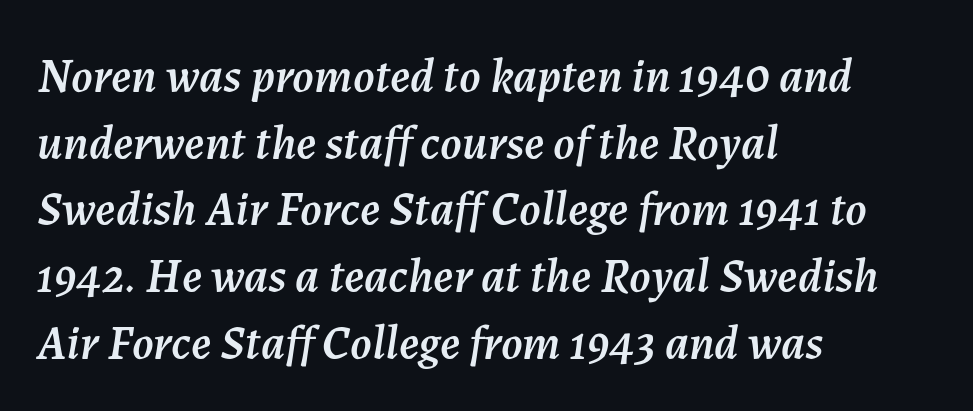
No extra tracking has been applied to these lines. The rag falls on the right side of this text block. The typography opts for an oblique posture over an upright one. Each row of text sits above clean, open space. Normally led — the rows are evenly, conventionally spaced.
